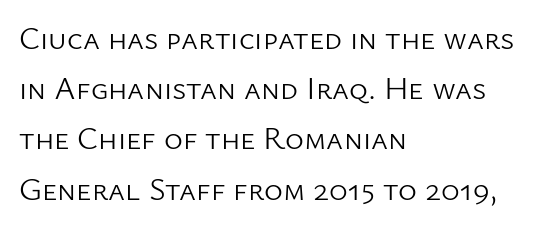
Q: Is the text bold? A: No.
Q: Is the text italic (slanted)? A: No, it is upright.
Q: Is the typeface a serif or a sans-serif typeface? A: Sans-serif.
Q: Is the text underlined? A: No.
Q: How is the paragraph aligned? A: Left-aligned.
Q: Is the spacing between letters normal or unusually wide? A: Normal.
Q: Is the spacing between lines tight, normal or loose? A: Normal.
Q: Width (condensed, normal, or wide)? A: Normal.
Q: Stroke contrast? A: Low.
Q: x-height? A: Medium.
Q: Monospaced? A: No.
